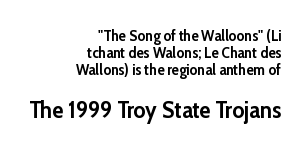
Q: Is the text bold? A: Yes.
Q: Is the text italic (slanted)? A: No, it is upright.
Q: Is the text underlined? A: No.
Q: How is the paragraph aligned? A: Right-aligned.
Q: Is the spacing between letters normal or unusually wide? A: Normal.
Q: Is the spacing between lines tight, normal or loose? A: Tight.
Q: Which block of text is set in a larger size, the first (top) or the second (bottom)? A: The second (bottom) one.
